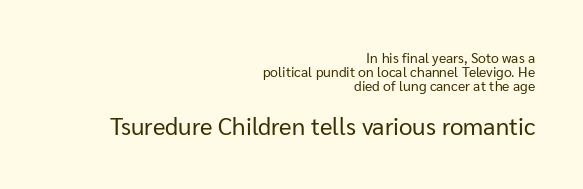
Q: Is the text bold? A: No.
Q: Is the text italic (slanted)? A: No, it is upright.
Q: Is the text underlined? A: No.
Q: How is the paragraph aligned? A: Right-aligned.
Q: Is the spacing between letters normal or unusually wide? A: Normal.
Q: Is the spacing between lines tight, normal or loose? A: Tight.
Q: Which block of text is set in a larger size, the first (top) or the second (bottom)? A: The second (bottom) one.
